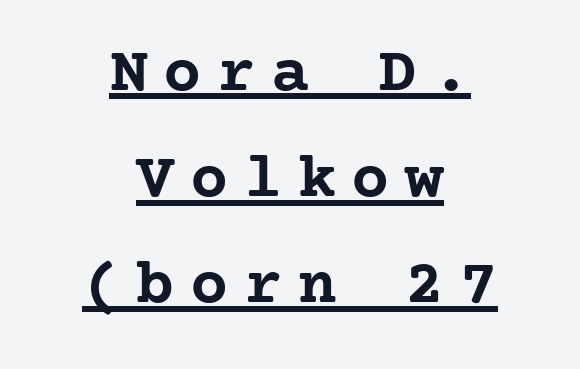
In CSS terms this would be text-align: center. Every stem runs plumb, perpendicular to the baseline. In terms of letterform style, serifs are clearly present. Every word sits above its own underline. You could count columns in this text — the font is strictly monospaced. The lines sit at an ordinary, default distance from one another.
